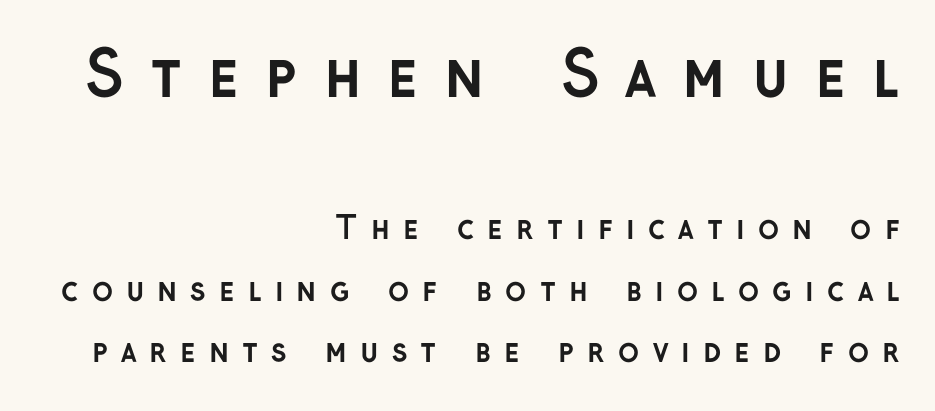
{"serif": "no", "italic": "no", "bold": "yes", "weight": "semibold", "width": "normal", "stroke_contrast": "low", "x_height": "medium", "monospaced": "no", "underline": "no", "align": "right", "line_spacing": "loose", "line_spacing_ratio": 1.99, "letter_spacing": "wide", "letter_spacing_em": 0.42, "larger_block": "first", "size_ratio": 2.0, "glyph_px": 62}
